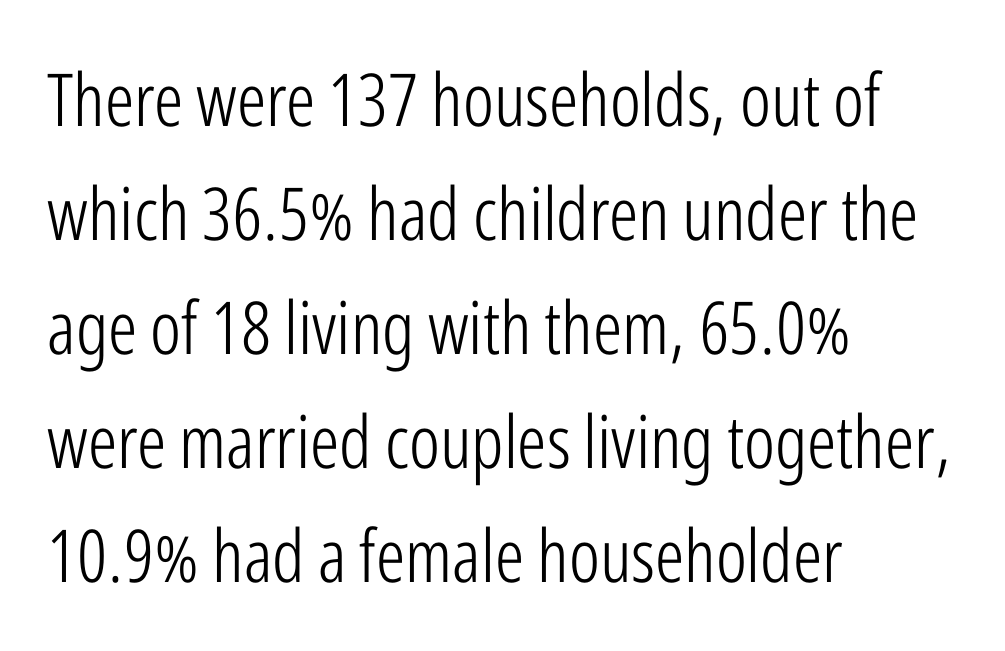
The image shows 73 px light, condensed sans-serif type, upright; set left-aligned, normal line spacing (1.56x), normal letter spacing, not underlined; low stroke contrast and a medium x-height.
